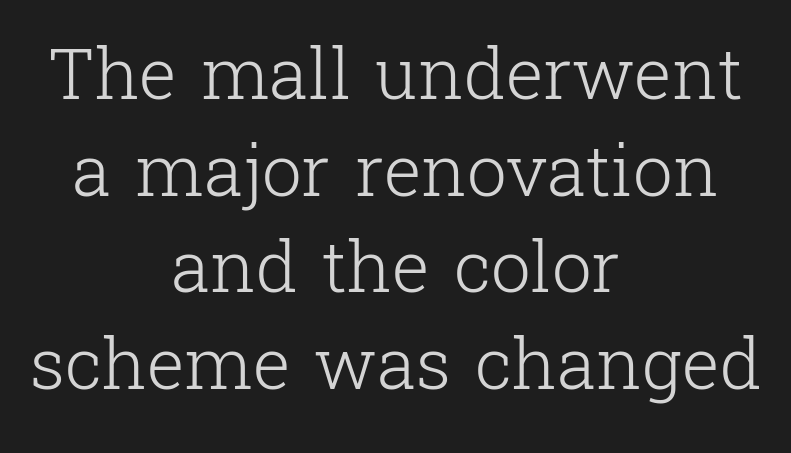
Reading down the block, each line starts at a different indent, mirrored at its end. Regular leading. Letter spacing: default. No heavy texture on the line: the type isn't bold.
